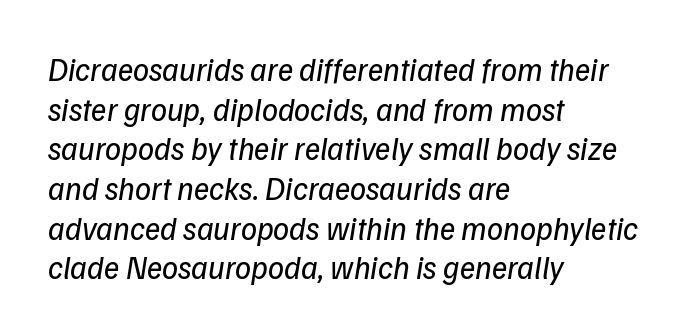
The passage shown is typed in a proportional face where columns would drift. Regarding serifs, this sample does without them. A clean baseline with only descenders dipping below it. The lines are quadded left. Students, note that the glyphs here touch the page at normal intervals.
